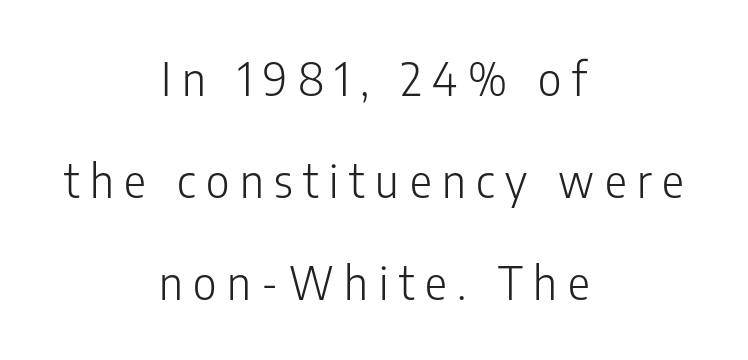
Q: Is the text bold? A: No.
Q: Is the text italic (slanted)? A: No, it is upright.
Q: Is the typeface a serif or a sans-serif typeface? A: Sans-serif.
Q: Is the text underlined? A: No.
Q: How is the paragraph aligned? A: Centered.
Q: Is the spacing between letters normal or unusually wide? A: Unusually wide.
Q: Is the spacing between lines tight, normal or loose? A: Loose.
Q: Width (condensed, normal, or wide)? A: Condensed.
Q: Stroke contrast? A: Low.
Q: x-height? A: Medium.
Q: Monospaced? A: No.
